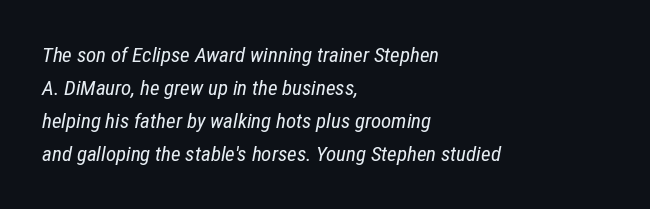
Bold? No — there's no thickening of the strokes. Quick note: interline space is typical. Typeset ragged right — the left edge is the straight one. Slanted lettering throughout. The zone under the glyphs is completely vacant.
